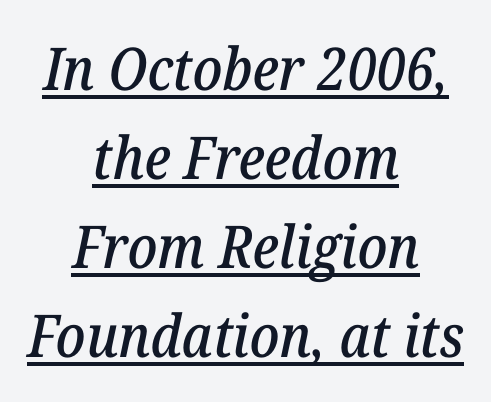
{"serif": "yes", "italic": "yes", "lean": "right", "slant_degrees": 12, "width": "normal", "stroke_contrast": "low", "x_height": "medium", "monospaced": "no", "underline": "yes", "align": "center", "line_spacing": "normal", "line_spacing_ratio": 1.51, "letter_spacing": "normal", "letter_spacing_em": 0.0, "glyph_px": 59}
